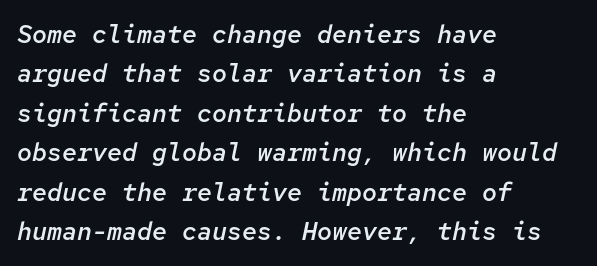
Letters rest on an invisible, unmarked baseline. The typesetting leans somewhat heavy: a semibold. A typesetter would mark this as italic. The leading is moderate, giving the passage an even texture. The ragged edge is on the right, which tells us the setting is flush left. Observe the ordinary spacing: letters are neighbours, not strangers.
